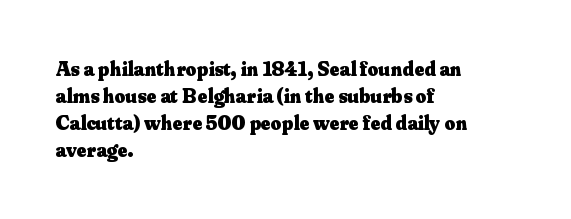
{"italic": "no", "bold": "yes", "underline": "no", "align": "left", "line_spacing": "normal", "line_spacing_ratio": 1.29, "letter_spacing": "normal", "letter_spacing_em": 0.0, "glyph_px": 21}
